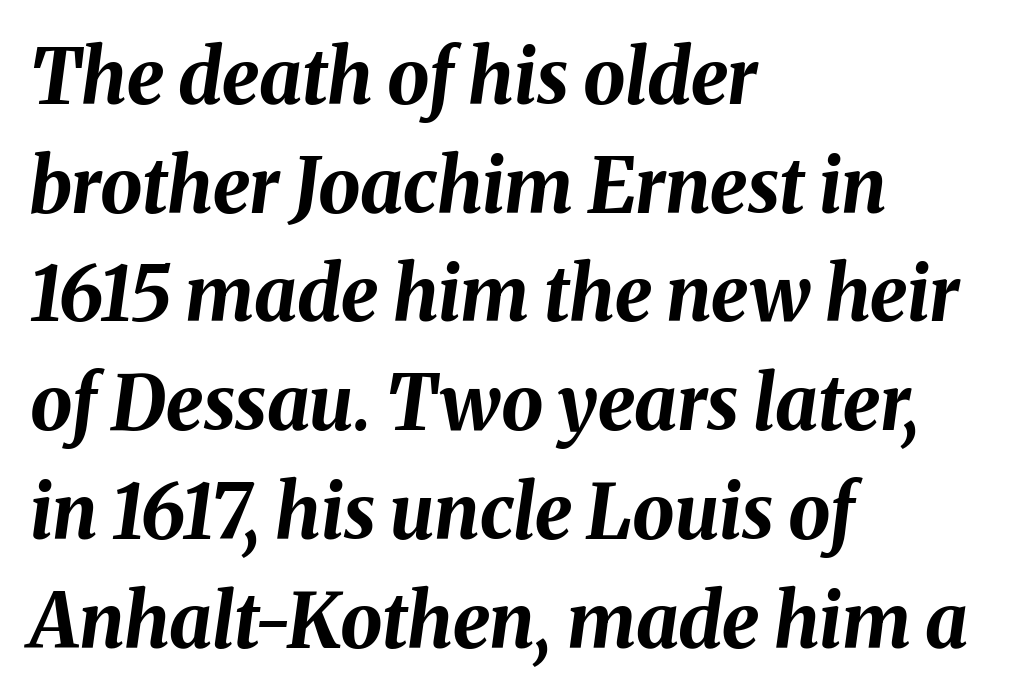
{"italic": "yes", "lean": "right", "slant_degrees": 8, "bold": "yes", "weight": "bold", "width": "normal", "stroke_contrast": "medium", "x_height": "medium", "monospaced": "no", "underline": "no", "align": "left", "line_spacing": "normal", "line_spacing_ratio": 1.45, "letter_spacing": "normal", "letter_spacing_em": 0.0, "glyph_px": 75}
